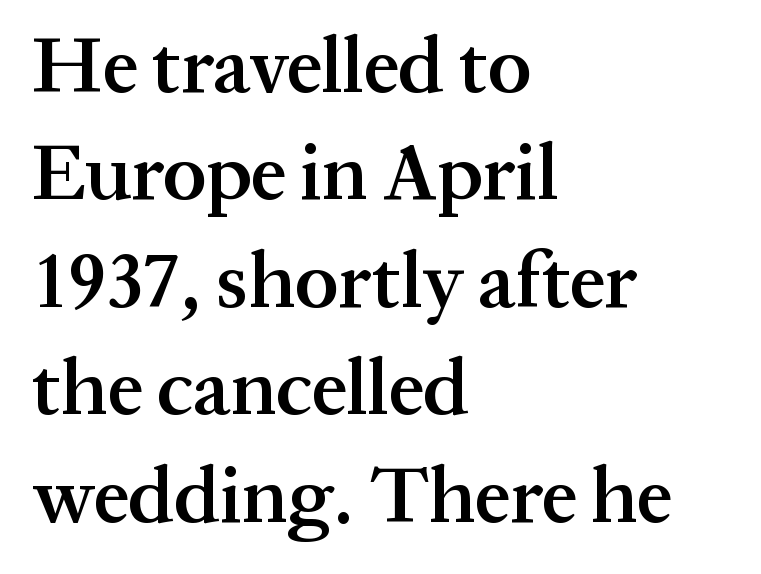
Q: Is the text bold? A: Semi-bold.
Q: Is the text italic (slanted)? A: No, it is upright.
Q: Is the typeface a serif or a sans-serif typeface? A: Serif.
Q: Is the text underlined? A: No.
Q: How is the paragraph aligned? A: Left-aligned.
Q: Is the spacing between letters normal or unusually wide? A: Normal.
Q: Is the spacing between lines tight, normal or loose? A: Normal.
Q: Width (condensed, normal, or wide)? A: Normal.
Q: Stroke contrast? A: Medium.
Q: x-height? A: Medium.
Q: Monospaced? A: No.
